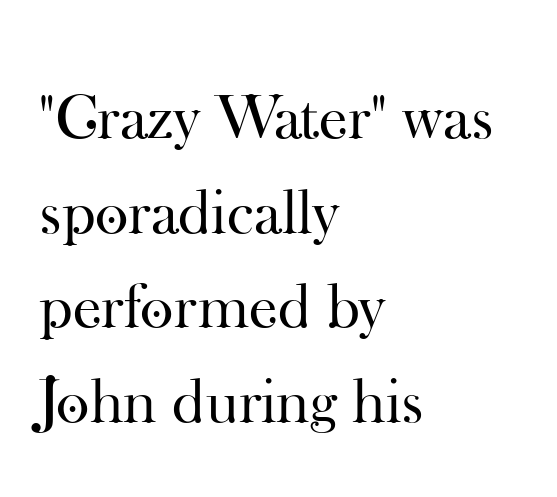
Q: Is the text bold? A: No.
Q: Is the text italic (slanted)? A: No, it is upright.
Q: Is the typeface a serif or a sans-serif typeface? A: Serif.
Q: Is the text underlined? A: No.
Q: How is the paragraph aligned? A: Left-aligned.
Q: Is the spacing between letters normal or unusually wide? A: Normal.
Q: Is the spacing between lines tight, normal or loose? A: Normal.
Q: Width (condensed, normal, or wide)? A: Normal.
Q: Stroke contrast? A: High.
Q: x-height? A: Small.
Q: Monospaced? A: No.
